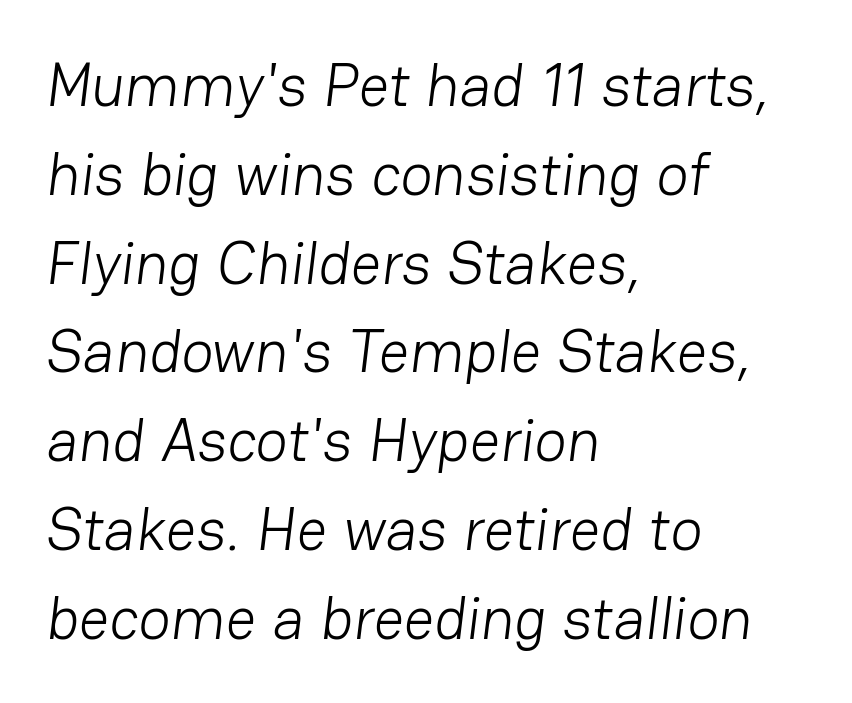
{"serif": "no", "bold": "no", "weight": "light", "width": "normal", "stroke_contrast": "low", "x_height": "medium", "monospaced": "no", "underline": "no", "align": "left", "line_spacing": "normal", "line_spacing_ratio": 1.48, "letter_spacing": "normal", "letter_spacing_em": 0.0, "glyph_px": 60}
